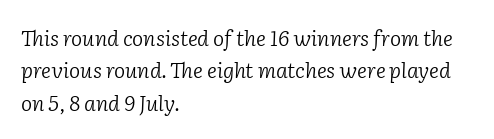
Q: Is the text bold? A: No.
Q: Is the text italic (slanted)? A: Yes, it leans right by about 2 degrees.
Q: Is the text underlined? A: No.
Q: How is the paragraph aligned? A: Left-aligned.
Q: Is the spacing between letters normal or unusually wide? A: Normal.
Q: Is the spacing between lines tight, normal or loose? A: Normal.
